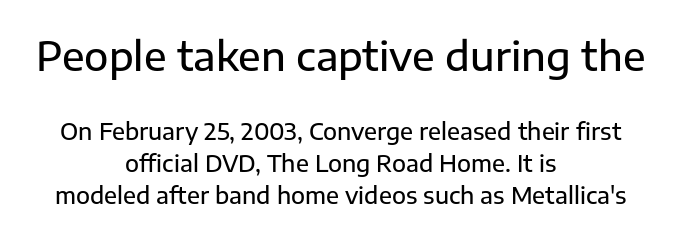
The type family on display is of the sans-serif kind. These lines are rendered in a variable-pitch font. The passage shown stacks its lines at a standard gap. Descenders are the only things crossing below the line. Is the block centered? Yes — each line is placed symmetrically about the middle. Does the bottom block carry the larger type? No, the top block does.
